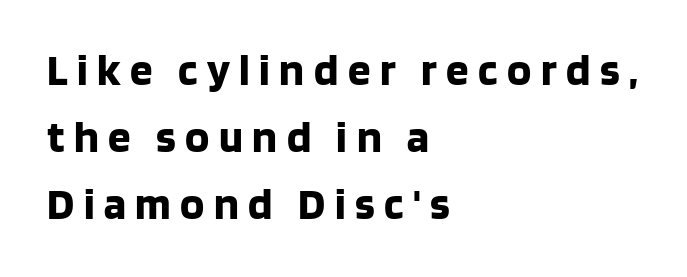
The image shows 45 px bold sans-serif type, upright; set left-aligned, normal line spacing (1.49x), unusually wide letter spacing (+0.21 em), not underlined; low stroke contrast and a large x-height.
